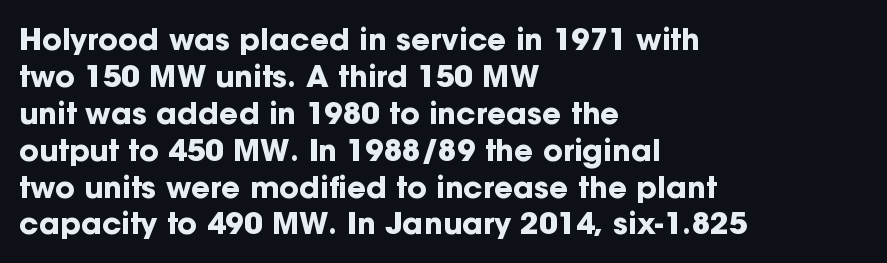
{"serif": "no", "italic": "no", "bold": "yes", "weight": "bold", "width": "normal", "stroke_contrast": "low", "x_height": "medium", "monospaced": "no", "underline": "no", "align": "left", "line_spacing_ratio": 1.23, "letter_spacing": "normal", "letter_spacing_em": 0.0, "glyph_px": 30}
